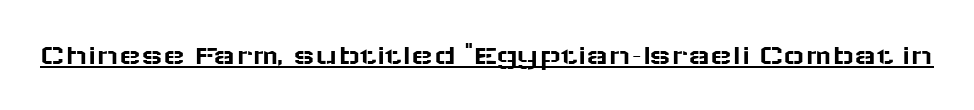
This sample carries an underscore along the baseline area. Proportional: the letters do not fall into vertical columns. Tracking value appears to be zero — textbook default spacing. Type style note: lacks serifs. The letters stand upright; this is a roman face.
